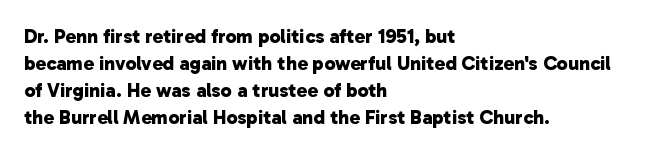
{"bold": "yes", "underline": "no", "align": "left", "line_spacing": "normal", "line_spacing_ratio": 1.35, "letter_spacing": "normal", "letter_spacing_em": 0.0, "glyph_px": 20}
